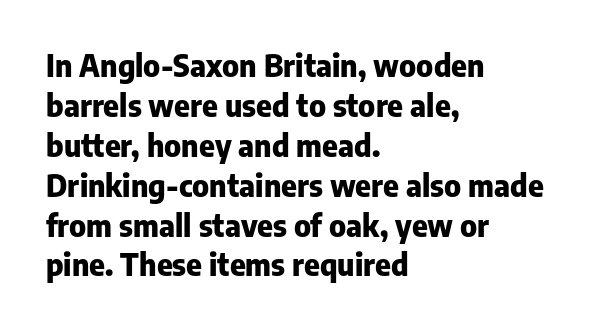
This rendering leaves character spacing at its baseline value. Plenty of ink on the page — the face is bold. The type family on display is of the sans-serif kind. All the whitespace from short lines collects on the right.
